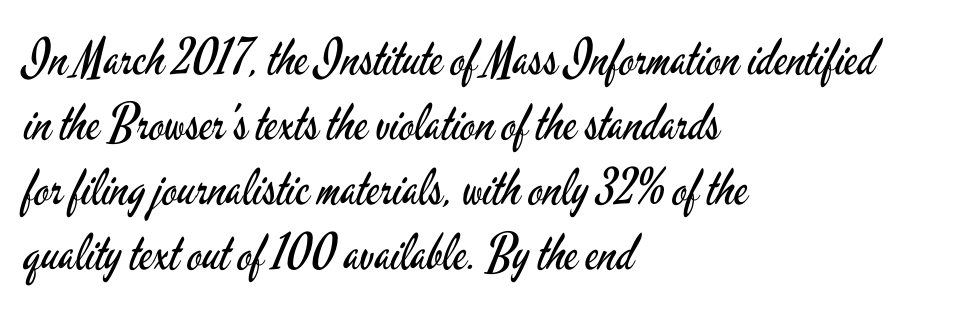
Nothing heavy about these letters — not bold at all. Type style note: lacks serifs. Here the glyphs are tracked normally, forming tight word shapes. A typesetter would call this leading conventional body-copy spacing.
